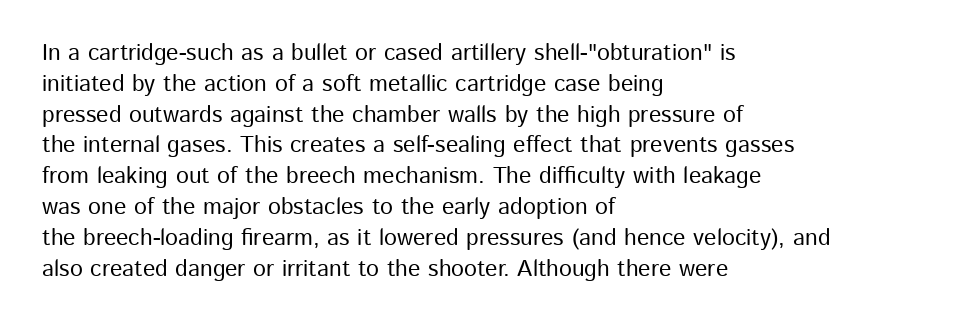
The image shows 23 px text type, upright; set left-aligned, normal line spacing (1.34x), normal letter spacing, not underlined.
